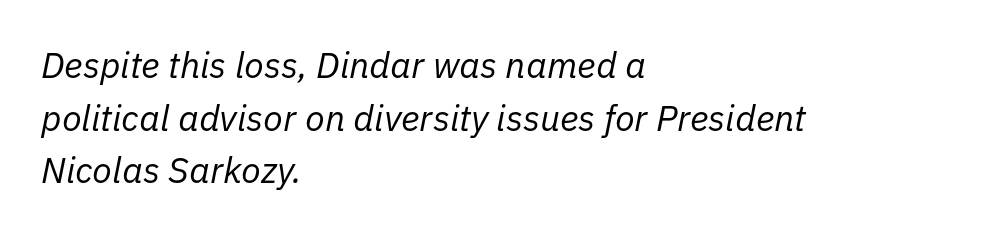
{"italic": "yes", "lean": "right", "slant_degrees": 11, "bold": "no", "weight": "regular", "width": "normal", "stroke_contrast": "low", "x_height": "medium", "monospaced": "no", "underline": "no", "align": "left", "line_spacing": "normal", "line_spacing_ratio": 1.46, "letter_spacing": "normal", "letter_spacing_em": 0.0, "glyph_px": 36}
